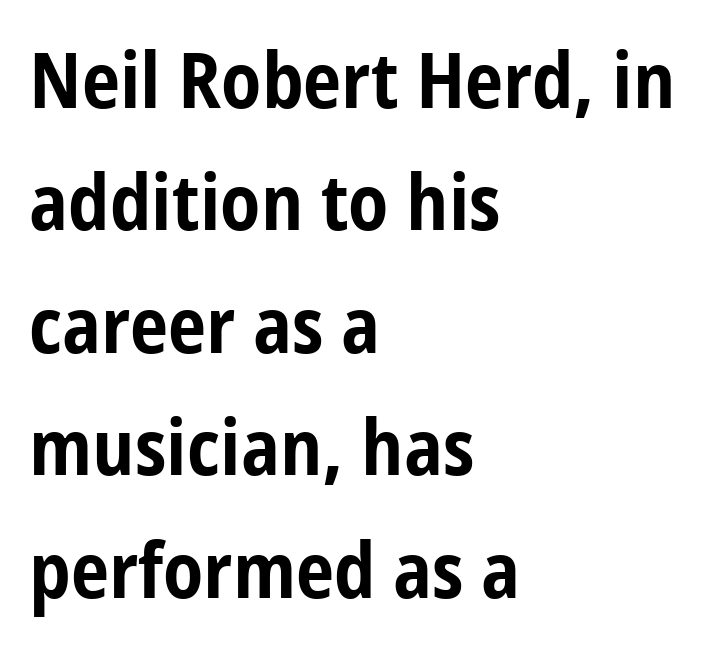
Q: Is the text bold? A: Yes.
Q: Is the text italic (slanted)? A: No, it is upright.
Q: Is the typeface a serif or a sans-serif typeface? A: Sans-serif.
Q: Is the text underlined? A: No.
Q: How is the paragraph aligned? A: Left-aligned.
Q: Is the spacing between letters normal or unusually wide? A: Normal.
Q: Is the spacing between lines tight, normal or loose? A: Normal.
Q: Width (condensed, normal, or wide)? A: Condensed.
Q: Stroke contrast? A: Low.
Q: x-height? A: Medium.
Q: Monospaced? A: No.
